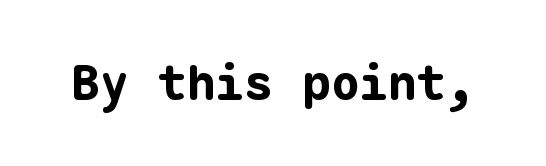
Q: Is the text bold? A: Yes.
Q: Is the text italic (slanted)? A: No, it is upright.
Q: Is the typeface a serif or a sans-serif typeface? A: Sans-serif.
Q: Is the text underlined? A: No.
Q: Is the spacing between letters normal or unusually wide? A: Normal.
Q: Width (condensed, normal, or wide)? A: Normal.
Q: Stroke contrast? A: Low.
Q: x-height? A: Medium.
Q: Monospaced? A: Yes.
